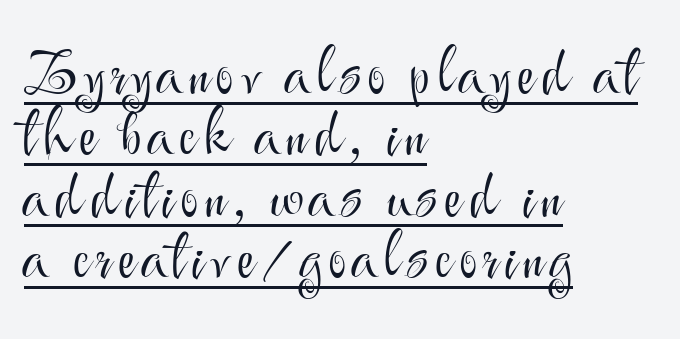
Q: Is the text bold? A: No.
Q: Is the typeface a serif or a sans-serif typeface? A: Sans-serif.
Q: Is the text underlined? A: Yes.
Q: How is the paragraph aligned? A: Left-aligned.
Q: Is the spacing between lines tight, normal or loose? A: Tight.
Q: Width (condensed, normal, or wide)? A: Normal.
Q: Stroke contrast? A: Medium.
Q: x-height? A: Small.
Q: Monospaced? A: No.
